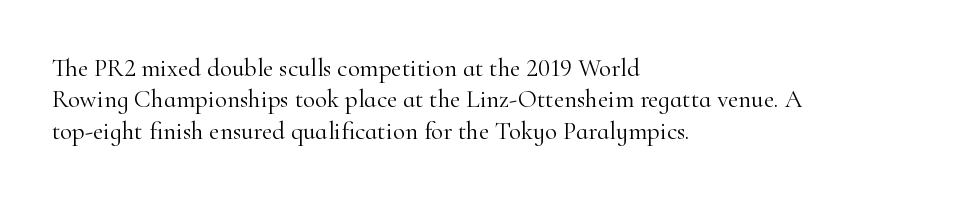
Q: Is the text bold? A: No.
Q: Is the text italic (slanted)? A: No, it is upright.
Q: Is the text underlined? A: No.
Q: How is the paragraph aligned? A: Left-aligned.
Q: Is the spacing between letters normal or unusually wide? A: Normal.
Q: Is the spacing between lines tight, normal or loose? A: Normal.
